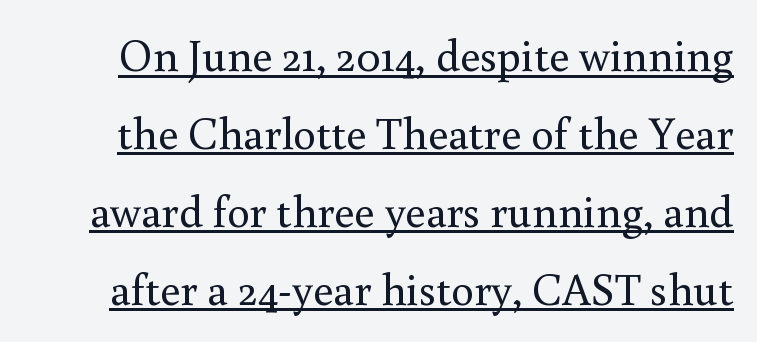
No letter is thick-stroked: the sample isn't bold. The horizontal fit of the characters is conventional and even. Are there feet on the stems? There are — it's a serif. Is this a fixed-width face? No — the glyphs have proportional, varying widths.
